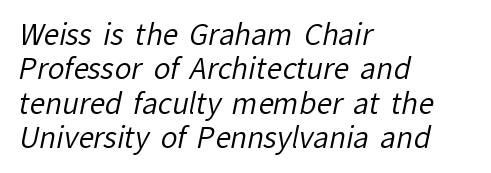
Examine the stroke ends and you'll find no serifs. The paragraph has a hard left edge and a soft right edge. These lines are rendered in a variable-pitch font. Words appear dense and cohesive because spacing is normal. Only glyphs here, with clear space below each row.
